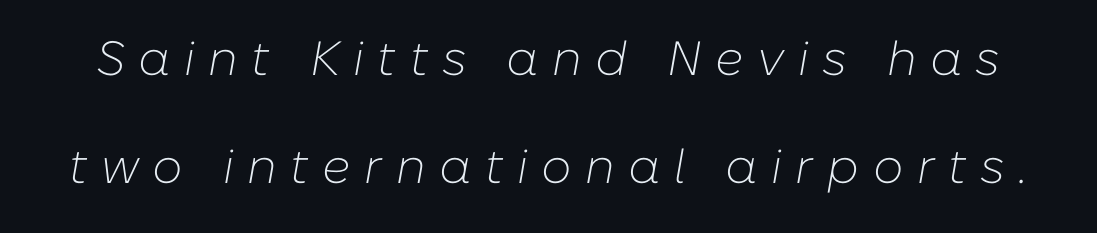
Q: Is the text bold? A: No.
Q: Is the text italic (slanted)? A: Yes, it leans right by about 10 degrees.
Q: Is the text underlined? A: No.
Q: Is the spacing between letters normal or unusually wide? A: Unusually wide.
Q: Is the spacing between lines tight, normal or loose? A: Loose.
Q: Width (condensed, normal, or wide)? A: Normal.
Q: Stroke contrast? A: Low.
Q: x-height? A: Medium.
Q: Monospaced? A: No.
